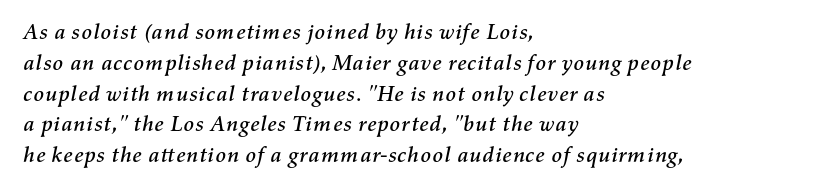
This sample is left-justified, so line endings fall wherever the words run out. When letters slant like this, we call the style italic. A bare baseline throughout the passage. Line spacing here is normal.
